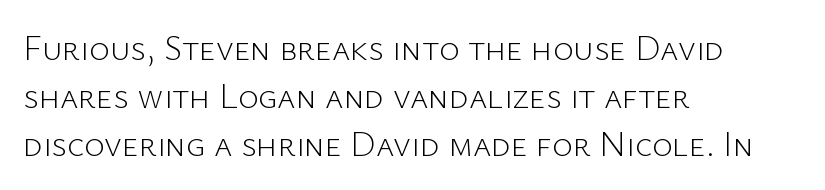
{"serif": "no", "italic": "no", "bold": "no", "weight": "light", "width": "normal", "stroke_contrast": "low", "x_height": "medium", "monospaced": "no", "underline": "no", "align": "left", "line_spacing": "normal", "line_spacing_ratio": 1.37, "letter_spacing": "normal", "letter_spacing_em": 0.0, "glyph_px": 35}
